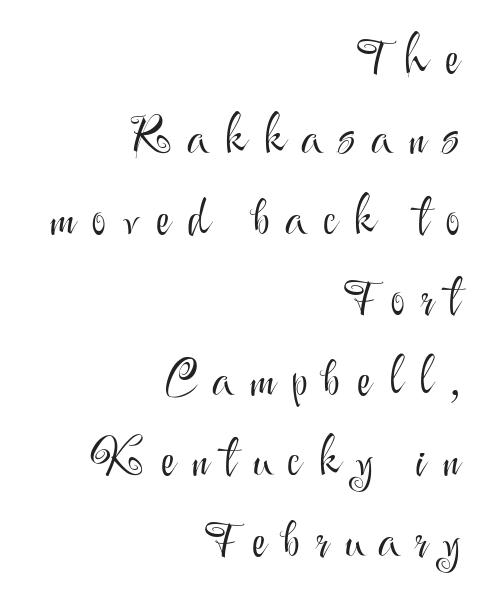
Q: Is the text bold? A: No.
Q: Is the typeface a serif or a sans-serif typeface? A: Sans-serif.
Q: Is the text underlined? A: No.
Q: How is the paragraph aligned? A: Right-aligned.
Q: Is the spacing between letters normal or unusually wide? A: Unusually wide.
Q: Is the spacing between lines tight, normal or loose? A: Normal.
Q: Width (condensed, normal, or wide)? A: Normal.
Q: Stroke contrast? A: Medium.
Q: x-height? A: Small.
Q: Monospaced? A: No.
